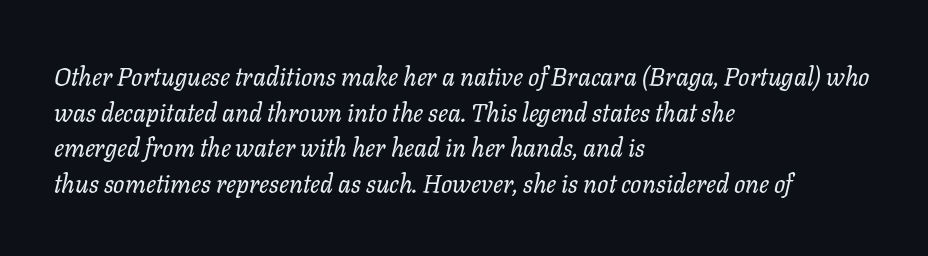
The image shows 25 px text type, italic (leaning right); set left-aligned, normal line spacing (1.43x), normal letter spacing, not underlined.
